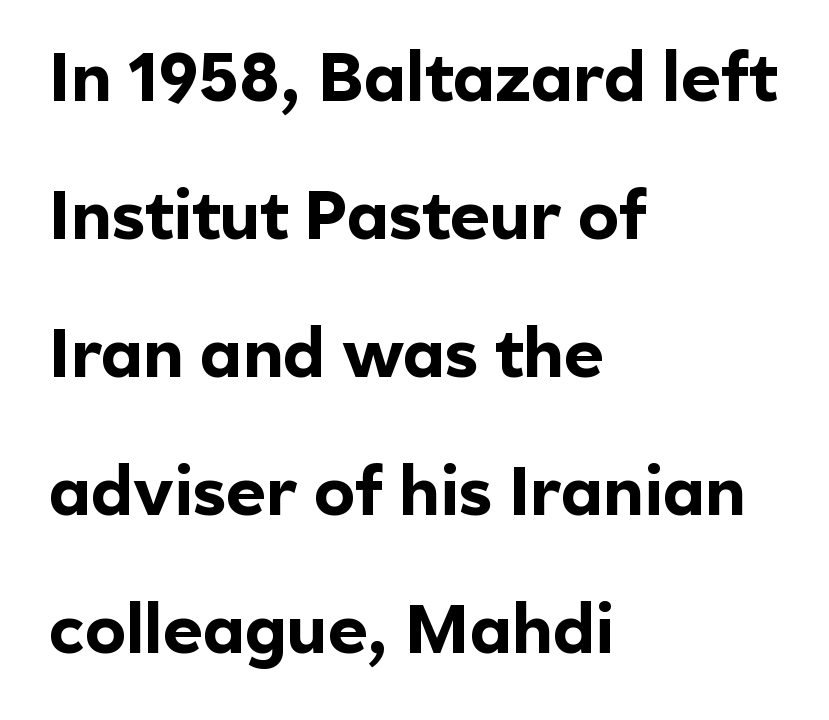
Here the designer chose a conventional face with non-uniform glyph widths. The characters look thick and weighty, a clear bold. Compared with typical paragraphs, the rows here are farther apart. Rendered with straight, roman letterforms. Check where the strokes stop: nothing finishes them off — pure sans.
